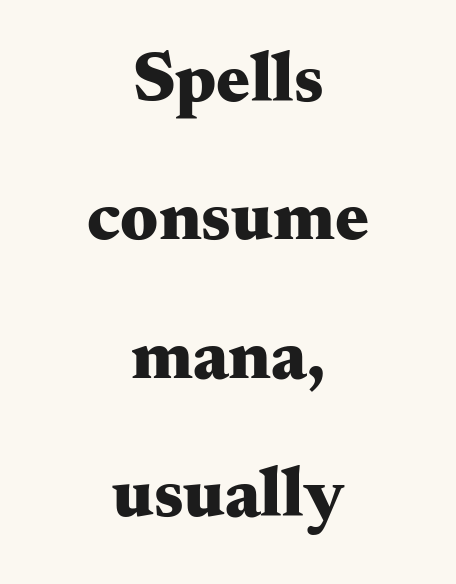
Do the characters align in a grid? No, the font is proportional. Quick note: underline off. This rendering uses center alignment, leaving both contours irregular but symmetric. Posture: straight, roman, zero tilt.
